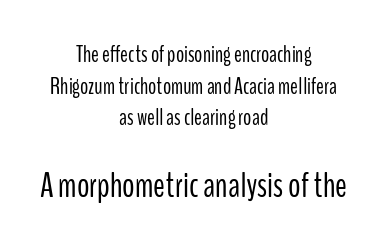
The image shows 35 px light, condensed sans-serif type, upright; set centered, normal line spacing (1.37x), normal letter spacing, not underlined; the second (bottom) block is 1.52x larger; low stroke contrast and a medium x-height.
